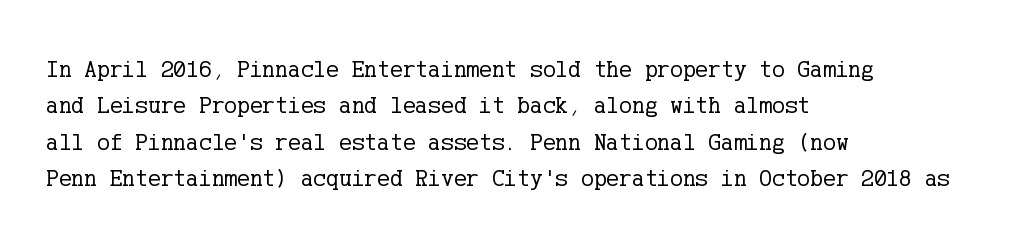
Q: Is the text bold? A: No.
Q: Is the text italic (slanted)? A: No, it is upright.
Q: Is the text underlined? A: No.
Q: How is the paragraph aligned? A: Left-aligned.
Q: Is the spacing between letters normal or unusually wide? A: Normal.
Q: Is the spacing between lines tight, normal or loose? A: Normal.
